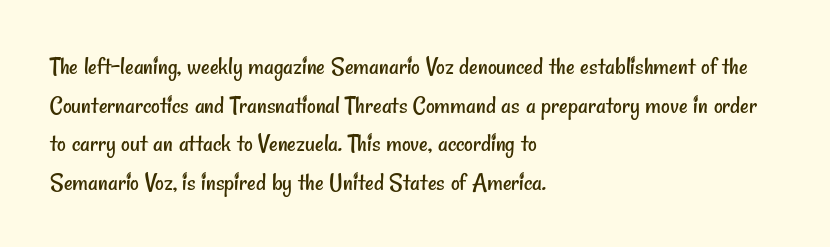
Weight: not bold — regular or lighter. Clear beneath every line of the passage. Casual observation: everything's shoved over to the left. What stands out about the letter spacing? Nothing — it is the standard amount. The leading is moderate, giving the passage an even texture.
